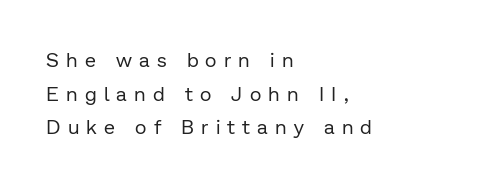
{"italic": "no", "bold": "no", "underline": "no", "align": "left", "line_spacing": "normal", "line_spacing_ratio": 1.68, "letter_spacing": "wide", "letter_spacing_em": 0.36, "glyph_px": 20}
